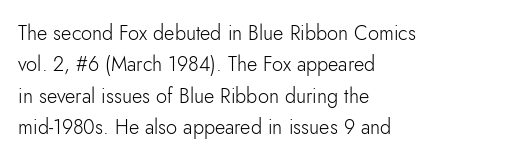
Line spacing here is normal. A typesetter would mark this as roman, not italic. The specimen omits any rule beneath the text block's lines. The rag falls on the right side of this text block. The characters are drawn with everyday or finer stroke widths.
